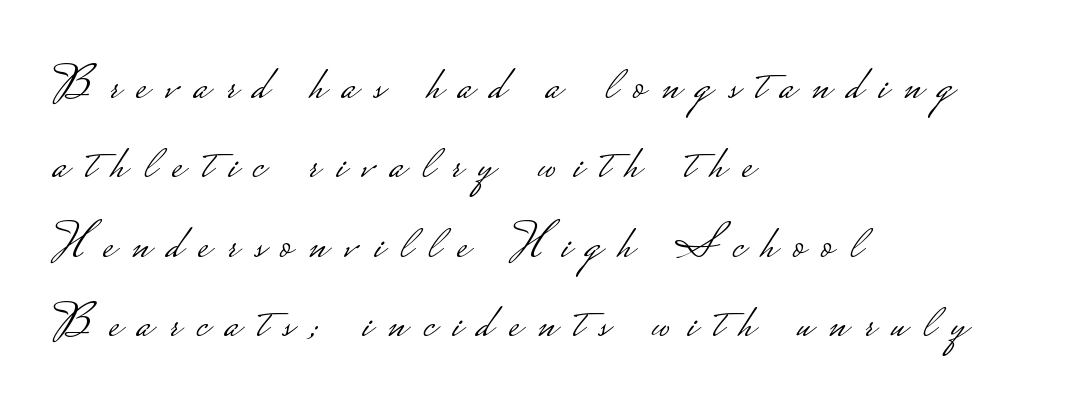
Think standard paragraph weight, or any step lighter than that. Caption: multi-line text, flush left, ragged right. The horizontal fit of the characters is loose and conspicuously gappy.
